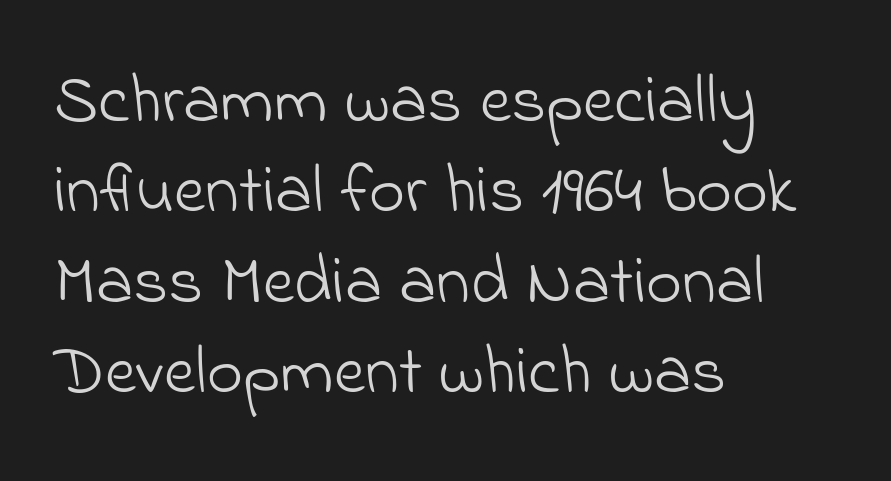
Q: Is the text bold? A: No.
Q: Is the typeface a serif or a sans-serif typeface? A: Sans-serif.
Q: Is the text underlined? A: No.
Q: How is the paragraph aligned? A: Left-aligned.
Q: Is the spacing between letters normal or unusually wide? A: Normal.
Q: Is the spacing between lines tight, normal or loose? A: Normal.
Q: Width (condensed, normal, or wide)? A: Normal.
Q: Stroke contrast? A: Low.
Q: x-height? A: Small.
Q: Monospaced? A: No.
